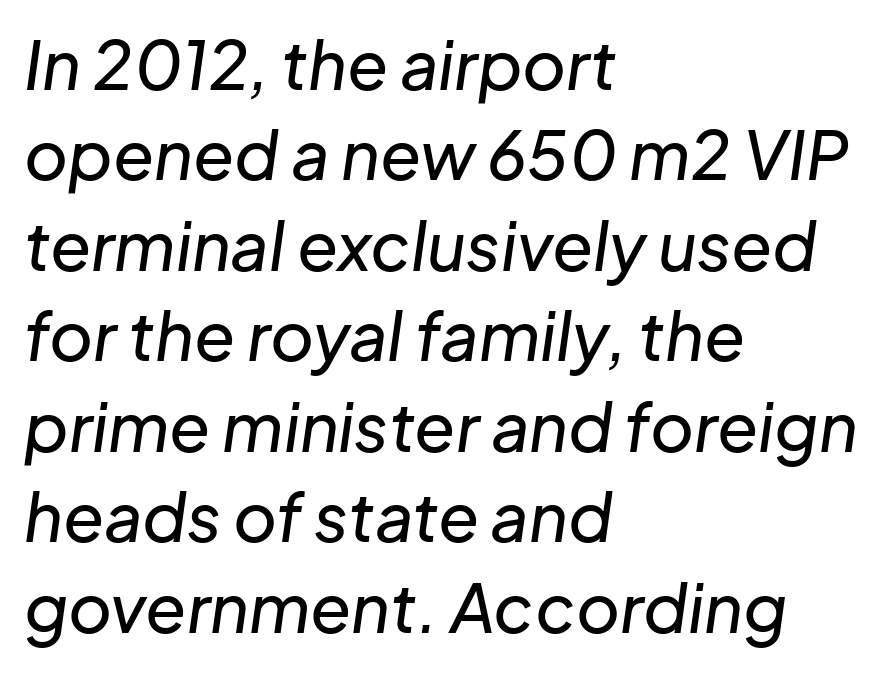
{"italic": "yes", "lean": "right", "slant_degrees": 8, "width": "normal", "stroke_contrast": "low", "x_height": "medium", "monospaced": "no", "underline": "no", "align": "left", "line_spacing": "normal", "line_spacing_ratio": 1.35, "letter_spacing": "normal", "letter_spacing_em": 0.0, "glyph_px": 67}
